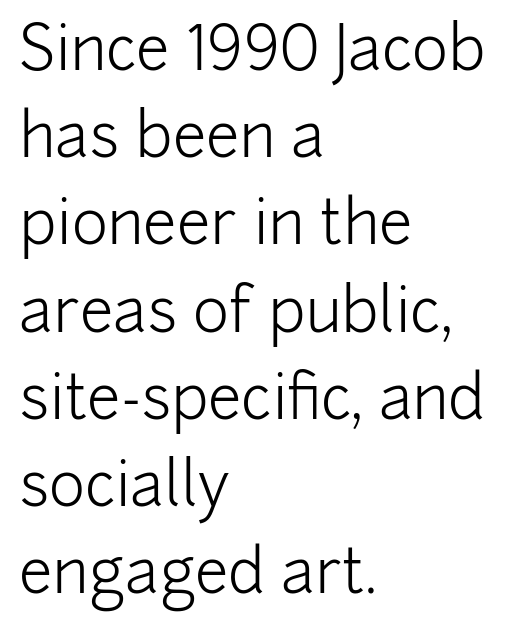
Q: Is the text bold? A: No.
Q: Is the text italic (slanted)? A: No, it is upright.
Q: Is the typeface a serif or a sans-serif typeface? A: Sans-serif.
Q: Is the text underlined? A: No.
Q: How is the paragraph aligned? A: Left-aligned.
Q: Is the spacing between letters normal or unusually wide? A: Normal.
Q: Is the spacing between lines tight, normal or loose? A: Normal.
Q: Width (condensed, normal, or wide)? A: Normal.
Q: Stroke contrast? A: Low.
Q: x-height? A: Medium.
Q: Monospaced? A: No.
